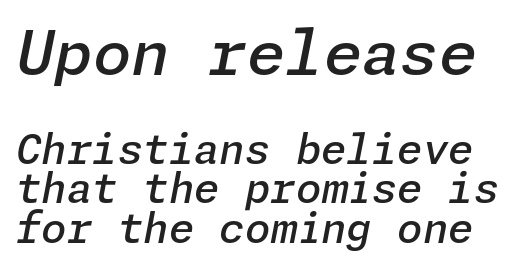
Q: Is the text bold? A: Semi-bold.
Q: Is the text italic (slanted)? A: Yes, it leans right by about 11 degrees.
Q: Is the text underlined? A: No.
Q: Is the spacing between letters normal or unusually wide? A: Normal.
Q: Is the spacing between lines tight, normal or loose? A: Tight.
Q: Which block of text is set in a larger size, the first (top) or the second (bottom)? A: The first (top) one.
Q: Width (condensed, normal, or wide)? A: Normal.
Q: Stroke contrast? A: Low.
Q: x-height? A: Medium.
